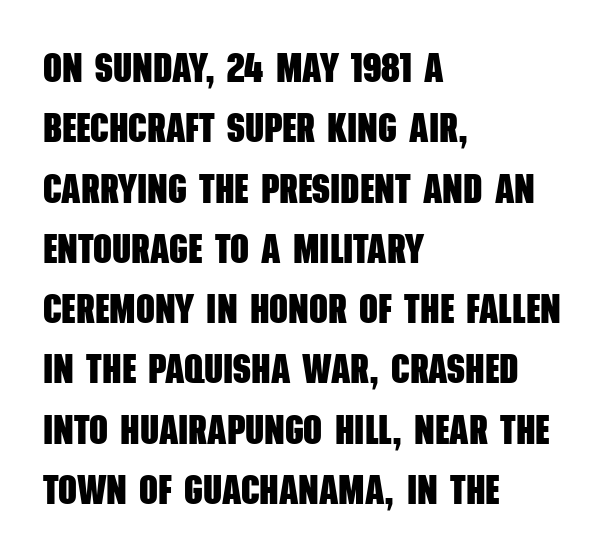
Strong, thick strokes mark this as bold type. Compared with typical paragraphs, the rows here are spaced about the same. Typeset ragged right — the left edge is the straight one. Honestly, the letter spacing is just normal — you wouldn't notice it. Proportional: the letters do not fall into vertical columns.
